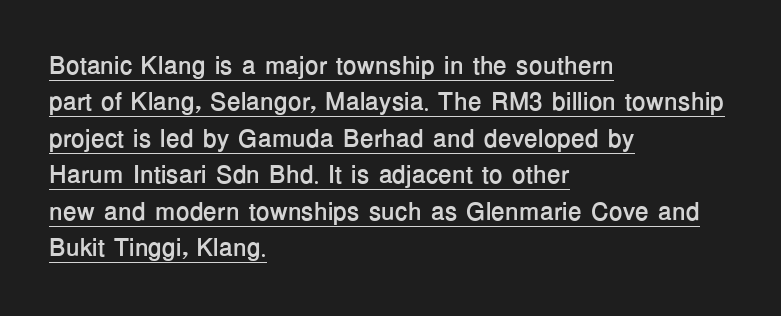
The image shows 25 px bold type, upright; set left-aligned, normal line spacing (1.46x), normal letter spacing, underlined.
